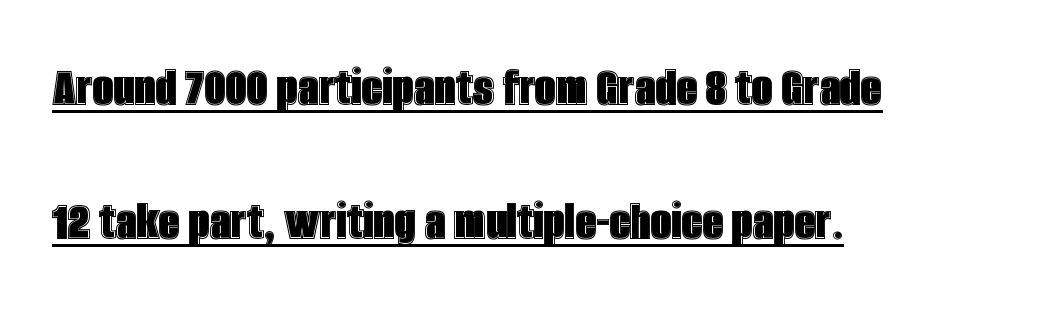
{"italic": "no", "width": "condensed", "x_height": "large", "monospaced": "no", "underline": "yes", "align": "left", "line_spacing": "loose", "line_spacing_ratio": 2.31, "letter_spacing": "normal", "letter_spacing_em": 0.0, "glyph_px": 58}
